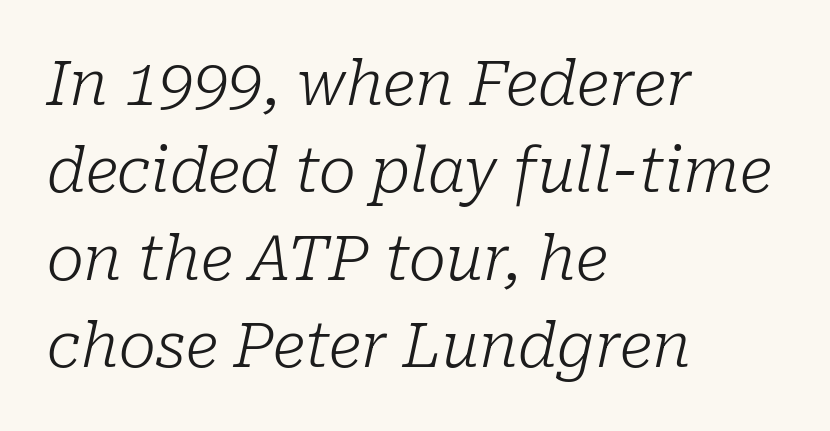
Are there feet on the stems? There are — it's a serif. Spacing verdict: proportional, widths tailored to each character. There's an unmistakable incline to the writing here. A typesetter would call this leading conventional body-copy spacing. Left-aligned paragraph, ragged on the right. Check under the words: just untouched page.
